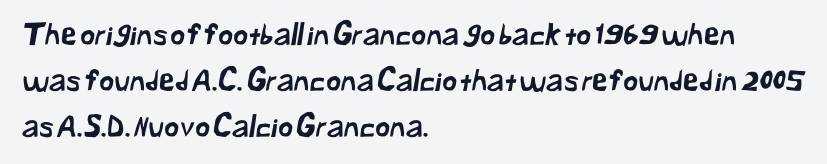
The image shows 29 px sans-serif type; set left-aligned, normal line spacing (1.58x), normal letter spacing, not underlined; low stroke contrast and a medium x-height.
